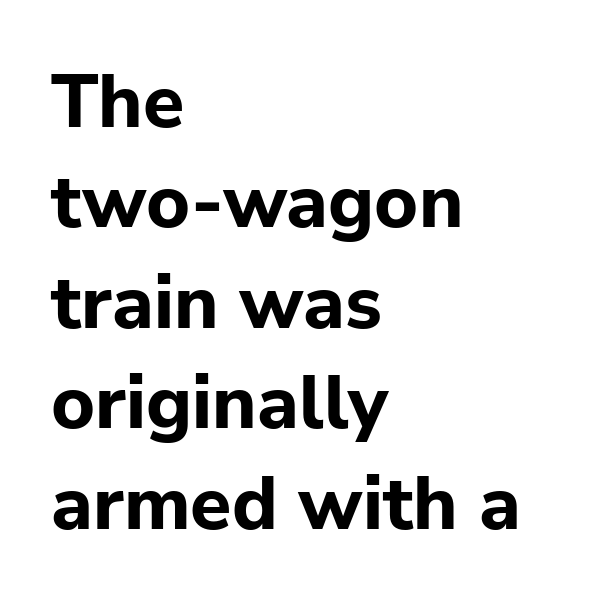
The image shows 75 px bold sans-serif type, upright; set left-aligned, normal line spacing (1.34x), normal letter spacing, not underlined; low stroke contrast and a medium x-height.
